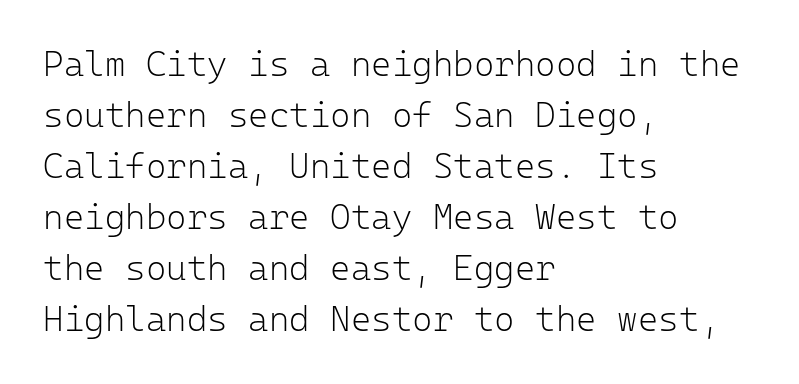
The image shows 35 px light sans-serif type, upright, monospaced; set left-aligned, normal line spacing (1.46x), normal letter spacing, not underlined; low stroke contrast and a medium x-height.
